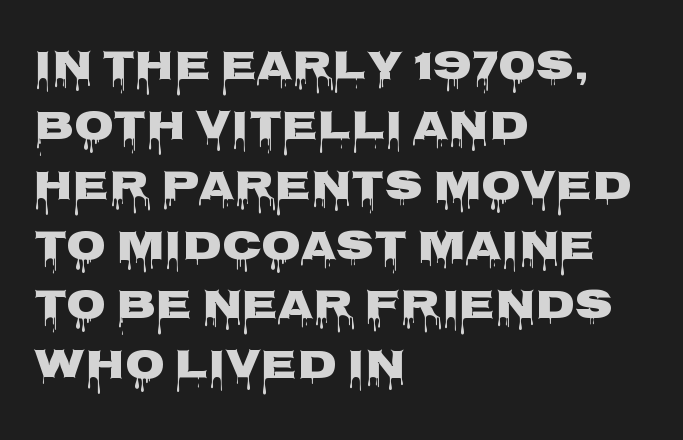
{"serif": "no", "italic": "no", "width": "wide", "stroke_contrast": "low", "x_height": "large", "monospaced": "no", "underline": "no", "align": "left", "line_spacing": "normal", "line_spacing_ratio": 1.46, "letter_spacing": "normal", "letter_spacing_em": 0.0, "glyph_px": 41}
